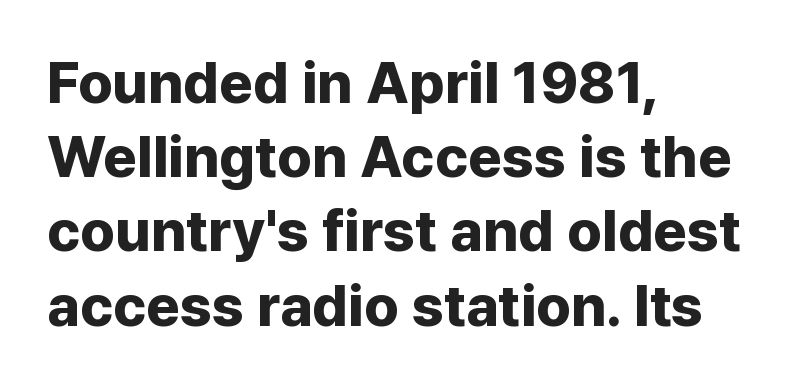
{"serif": "no", "italic": "no", "bold": "yes", "weight": "bold", "width": "normal", "stroke_contrast": "low", "x_height": "medium", "monospaced": "no", "underline": "no", "align": "left", "line_spacing": "normal", "line_spacing_ratio": 1.28, "letter_spacing": "normal", "letter_spacing_em": 0.0, "glyph_px": 58}
